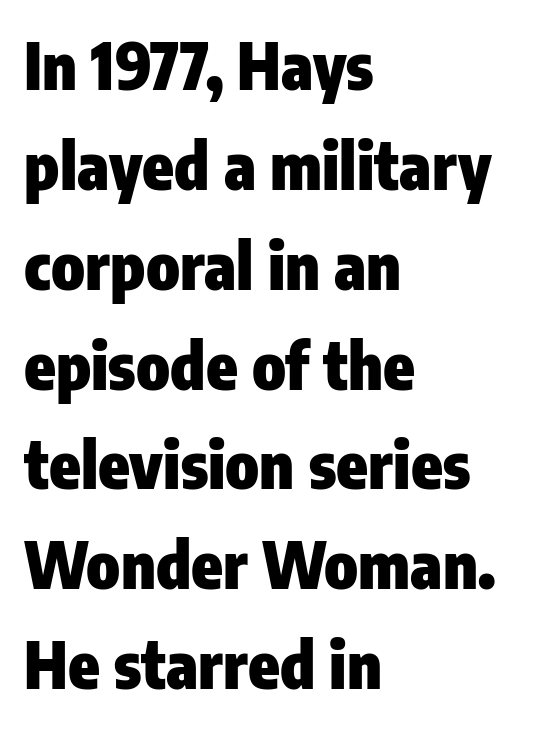
{"serif": "no", "italic": "no", "bold": "yes", "weight": "heavy", "width": "condensed", "stroke_contrast": "low", "x_height": "medium", "monospaced": "no", "underline": "no", "align": "left", "line_spacing": "normal", "line_spacing_ratio": 1.56, "letter_spacing": "normal", "letter_spacing_em": 0.0, "glyph_px": 64}
